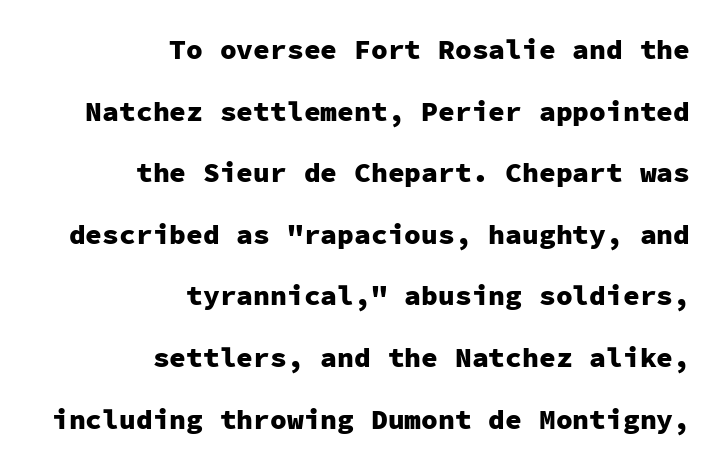
Q: Is the text bold? A: Yes.
Q: Is the text italic (slanted)? A: No, it is upright.
Q: Is the typeface a serif or a sans-serif typeface? A: Sans-serif.
Q: Is the text underlined? A: No.
Q: How is the paragraph aligned? A: Right-aligned.
Q: Is the spacing between letters normal or unusually wide? A: Normal.
Q: Is the spacing between lines tight, normal or loose? A: Loose.
Q: Width (condensed, normal, or wide)? A: Normal.
Q: Stroke contrast? A: Low.
Q: x-height? A: Medium.
Q: Monospaced? A: Yes.
